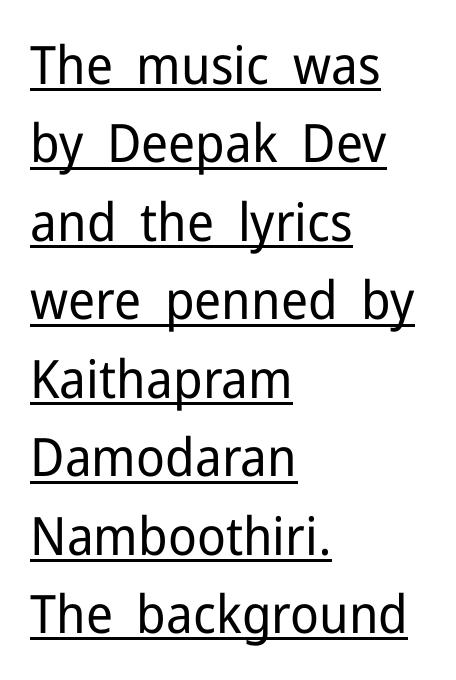
The image shows 53 px regular-weight sans-serif type, upright; set left-aligned, normal line spacing (1.48x), normal letter spacing, underlined; low stroke contrast and a medium x-height.
